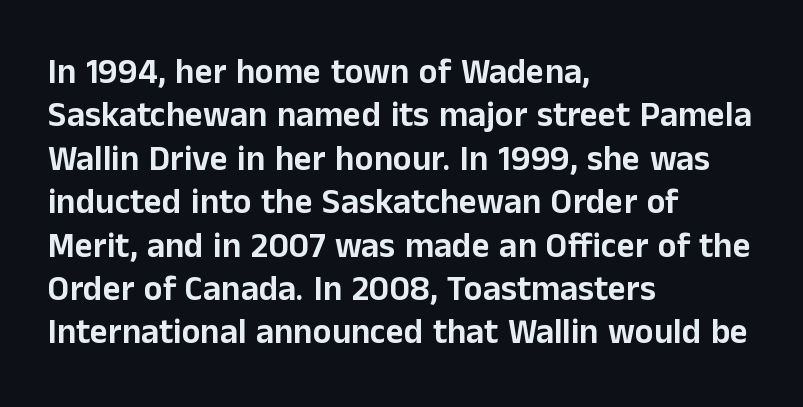
The paragraph shown leans on its left margin. The letters sit at their default tracking, neither squeezed nor spread. This is roman type, the default non-slanted kind. The letters advance in unequal steps, a hallmark of proportional type. Bare-footed words on every line. The type family on display is of the sans-serif kind.
